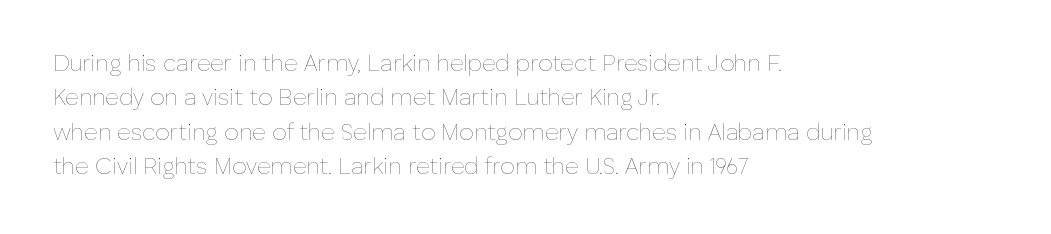
{"italic": "no", "bold": "no", "underline": "no", "align": "left", "line_spacing": "normal", "line_spacing_ratio": 1.5, "letter_spacing": "normal", "letter_spacing_em": 0.0, "glyph_px": 23}
